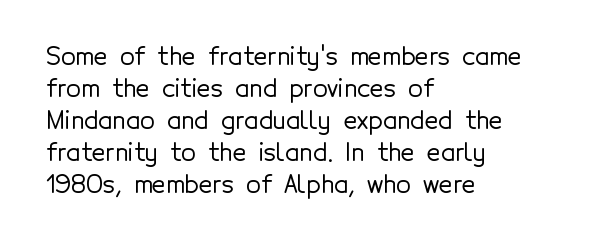
The image shows 24 px text type, upright; set left-aligned, normal line spacing (1.33x), normal letter spacing, not underlined.
